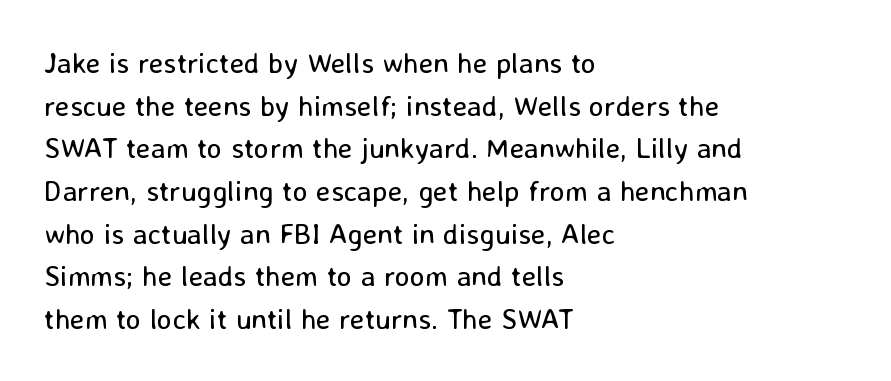
The image shows 29 px regular-weight sans-serif type, upright; set left-aligned, normal line spacing (1.47x), normal letter spacing, not underlined; low stroke contrast and a medium x-height.
